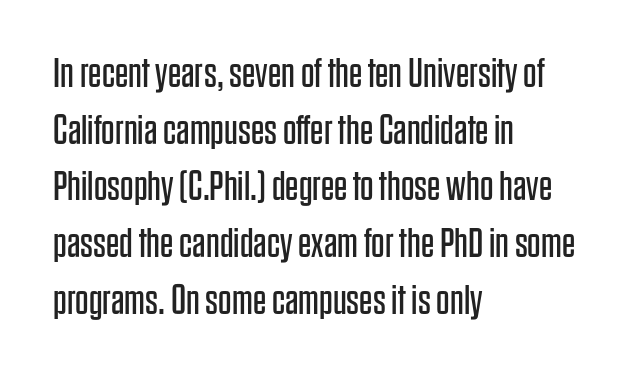
Casual observation: everything's shoved over to the left. A typesetter would label this face a sans. The passage shown is typed in a proportional face where columns would drift. Clear beneath every line of the passage. The letters sit at their default tracking, neither squeezed nor spread. The line-height multiplier appears to be the usual default.
